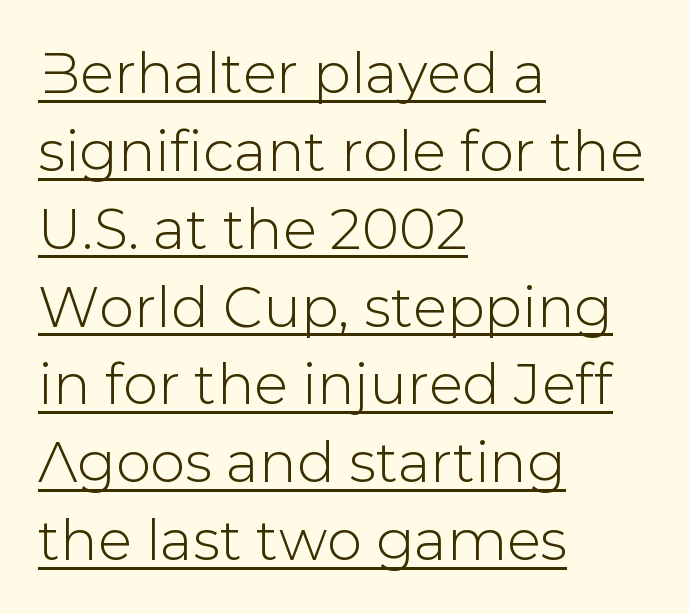
{"serif": "no", "italic": "no", "width": "normal", "stroke_contrast": "low", "x_height": "medium", "monospaced": "no", "underline": "yes", "align": "left", "line_spacing": "normal", "line_spacing_ratio": 1.39, "letter_spacing": "normal", "letter_spacing_em": 0.0, "glyph_px": 56}
